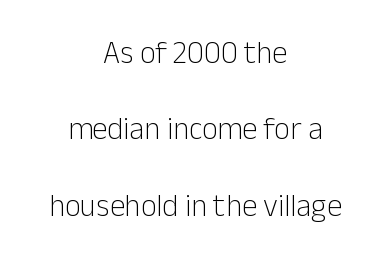
The image shows 31 px light sans-serif type, upright; set centered, loose line spacing (2.46x), normal letter spacing, not underlined; low stroke contrast and a medium x-height.
